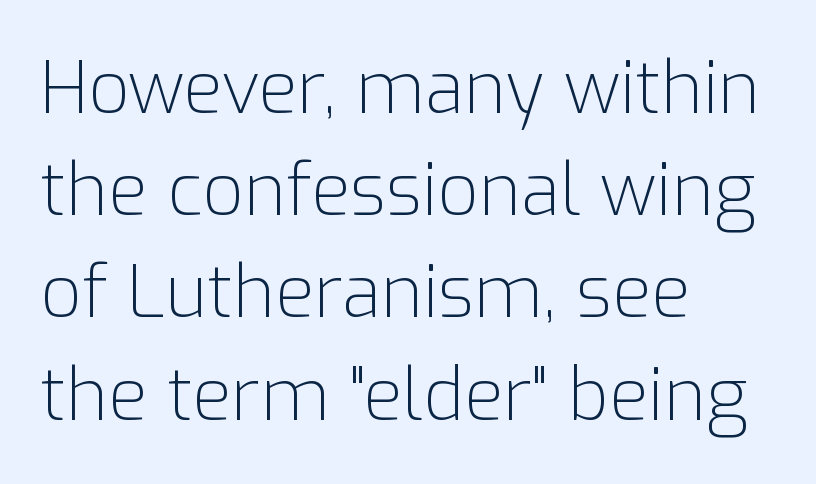
{"serif": "no", "italic": "no", "bold": "no", "weight": "light", "width": "normal", "stroke_contrast": "low", "x_height": "medium", "monospaced": "no", "underline": "no", "align": "left", "line_spacing": "normal", "line_spacing_ratio": 1.42, "letter_spacing": "normal", "letter_spacing_em": 0.0, "glyph_px": 72}
